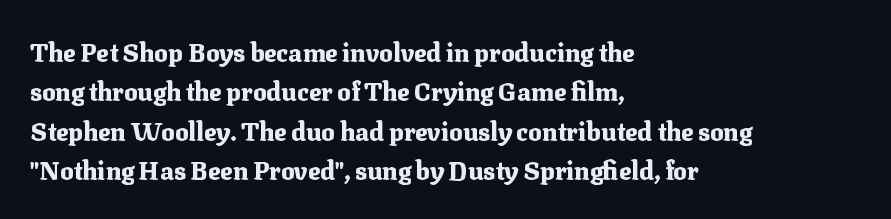
Q: Is the text bold? A: Yes.
Q: Is the text italic (slanted)? A: No, it is upright.
Q: Is the text underlined? A: No.
Q: How is the paragraph aligned? A: Left-aligned.
Q: Is the spacing between letters normal or unusually wide? A: Normal.
Q: Is the spacing between lines tight, normal or loose? A: Normal.
